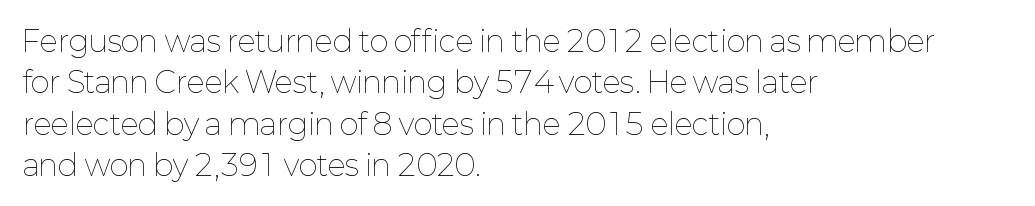
{"italic": "no", "bold": "no", "weight": "thin", "width": "normal", "stroke_contrast": "low", "x_height": "medium", "monospaced": "no", "underline": "no", "align": "left", "line_spacing": "normal", "line_spacing_ratio": 1.43, "letter_spacing": "normal", "letter_spacing_em": 0.0, "glyph_px": 29}
